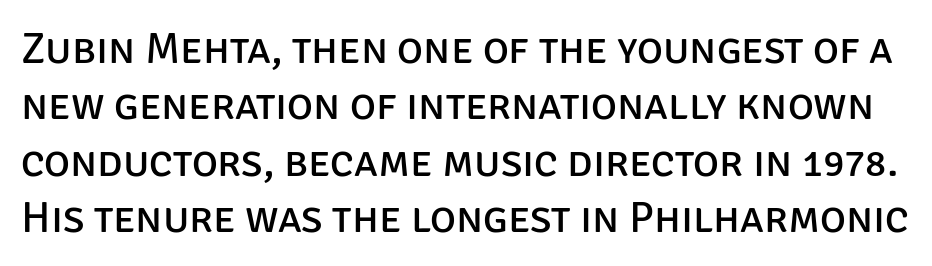
{"serif": "no", "italic": "no", "bold": "no", "weight": "regular", "width": "normal", "stroke_contrast": "low", "x_height": "large", "monospaced": "no", "underline": "no", "line_spacing": "normal", "line_spacing_ratio": 1.28, "letter_spacing": "normal", "letter_spacing_em": 0.0, "glyph_px": 44}
